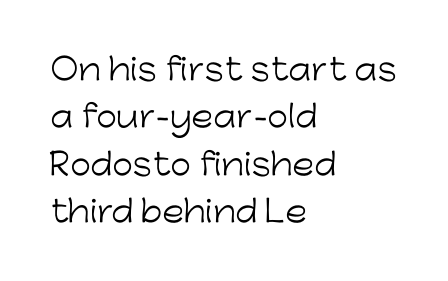
The image shows 30 px light sans-serif type, upright; set left-aligned, normal line spacing (1.58x), normal letter spacing, not underlined; low stroke contrast and a medium x-height.
